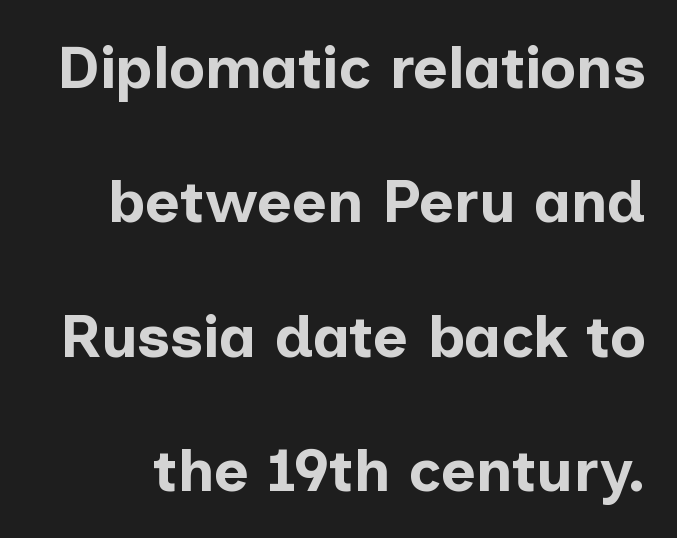
Q: Is the text bold? A: Yes.
Q: Is the text italic (slanted)? A: No, it is upright.
Q: Is the typeface a serif or a sans-serif typeface? A: Sans-serif.
Q: Is the text underlined? A: No.
Q: Is the spacing between letters normal or unusually wide? A: Normal.
Q: Is the spacing between lines tight, normal or loose? A: Loose.
Q: Width (condensed, normal, or wide)? A: Normal.
Q: Stroke contrast? A: Low.
Q: x-height? A: Medium.
Q: Monospaced? A: No.
